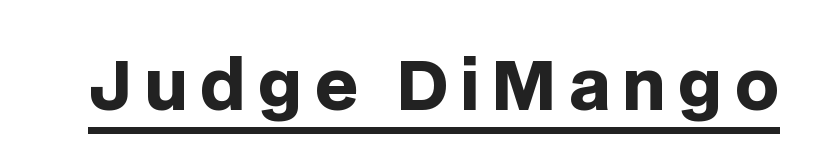
The image shows 68 px heavy sans-serif type, upright; set underlined; low stroke contrast and a large x-height.
